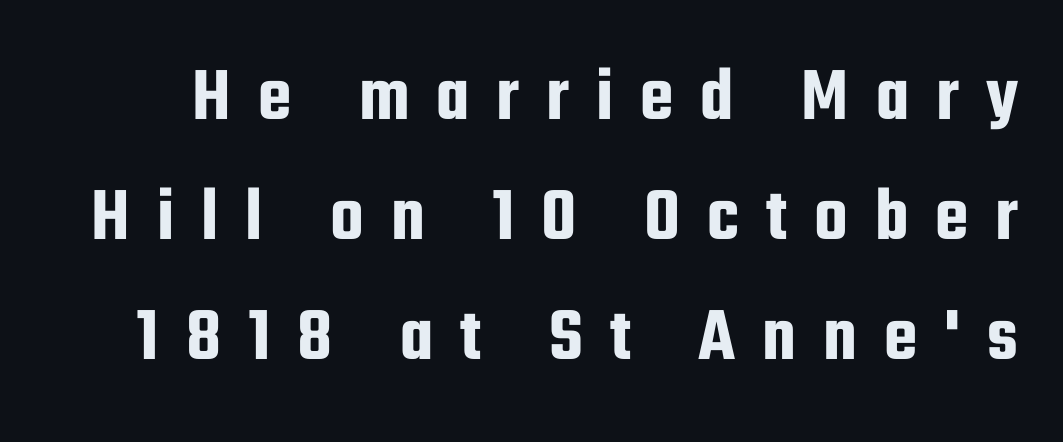
In terms of letterspacing, this is a distinctly airy, spread setting. This rendering employs a face without finishing strokes, i.e., a sans-serif. These lines are rendered in a variable-pitch font. Plain, unruled lines of type.
